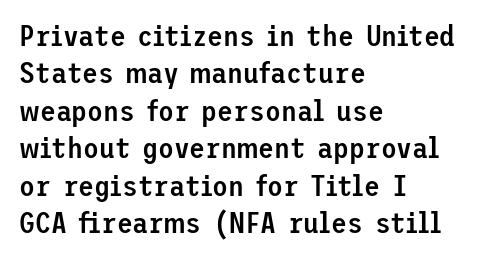
Here the glyphs are tracked normally, forming tight word shapes. Every character sits straight up, as roman type does. This rendering features lettering with no underline. The passage shown stacks its lines at a standard gap.
